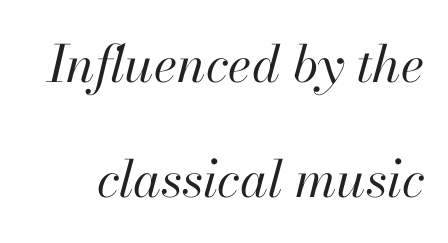
These lines keep a tight, regular rhythm from letter to letter. No chunkiness to these letters — they're not bold. These lines stand farther apart than default settings would place them. The specimen reads as italic at a glance. Unmarked baselines from the first word to the last.
